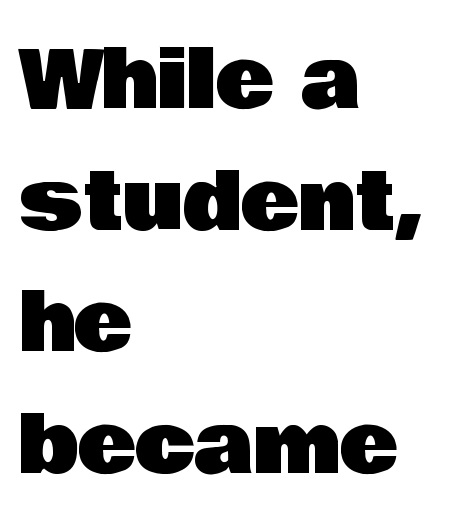
{"serif": "no", "italic": "no", "width": "normal", "stroke_contrast": "low", "x_height": "large", "monospaced": "no", "underline": "no", "align": "left", "line_spacing": "normal", "line_spacing_ratio": 1.54, "letter_spacing": "normal", "letter_spacing_em": 0.0, "glyph_px": 79}
